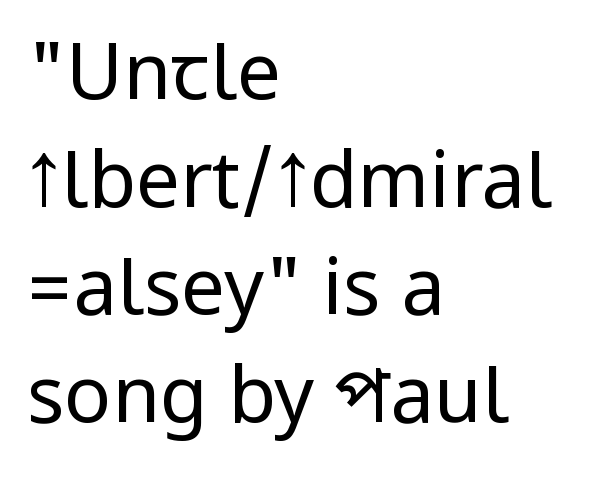
Q: Is the text bold? A: No.
Q: Is the text italic (slanted)? A: No, it is upright.
Q: Is the typeface a serif or a sans-serif typeface? A: Sans-serif.
Q: Is the text underlined? A: No.
Q: How is the paragraph aligned? A: Left-aligned.
Q: Is the spacing between letters normal or unusually wide? A: Normal.
Q: Is the spacing between lines tight, normal or loose? A: Normal.
Q: Width (condensed, normal, or wide)? A: Condensed.
Q: Stroke contrast? A: Low.
